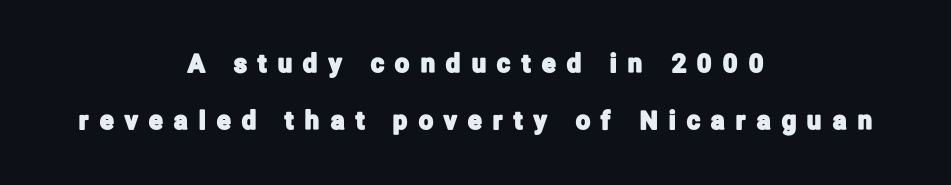
{"italic": "no", "underline": "no", "align": "center", "line_spacing": "loose", "line_spacing_ratio": 2.3, "letter_spacing": "wide", "letter_spacing_em": 0.46, "glyph_px": 25}
